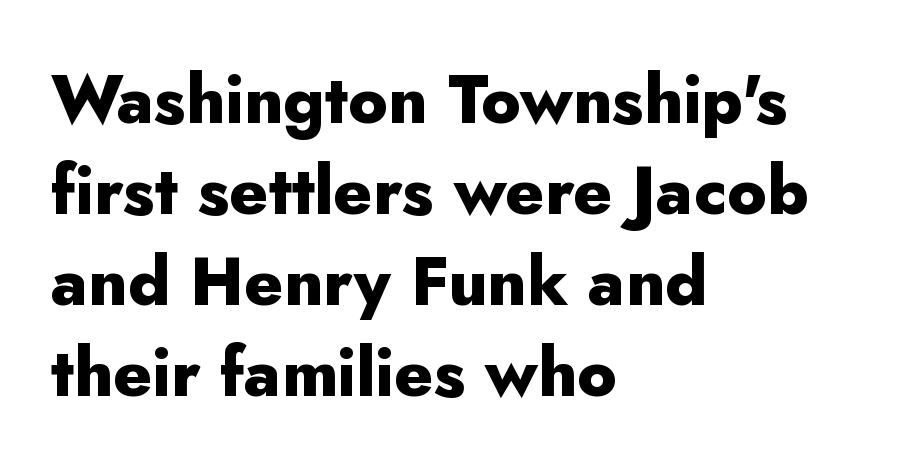
{"serif": "no", "italic": "no", "bold": "yes", "weight": "heavy", "width": "normal", "stroke_contrast": "low", "x_height": "small", "monospaced": "no", "underline": "no", "align": "left", "line_spacing": "normal", "line_spacing_ratio": 1.36, "letter_spacing": "normal", "letter_spacing_em": 0.0, "glyph_px": 67}
